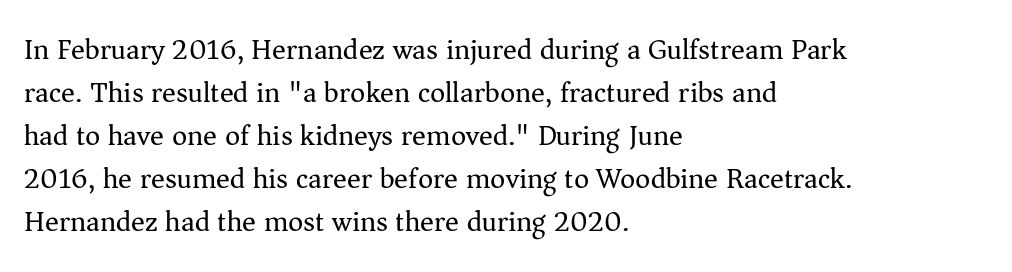
Q: Is the text bold? A: No.
Q: Is the text italic (slanted)? A: No, it is upright.
Q: Is the typeface a serif or a sans-serif typeface? A: Serif.
Q: Is the text underlined? A: No.
Q: How is the paragraph aligned? A: Left-aligned.
Q: Is the spacing between letters normal or unusually wide? A: Normal.
Q: Is the spacing between lines tight, normal or loose? A: Normal.
Q: Width (condensed, normal, or wide)? A: Normal.
Q: Stroke contrast? A: Medium.
Q: x-height? A: Medium.
Q: Monospaced? A: No.
